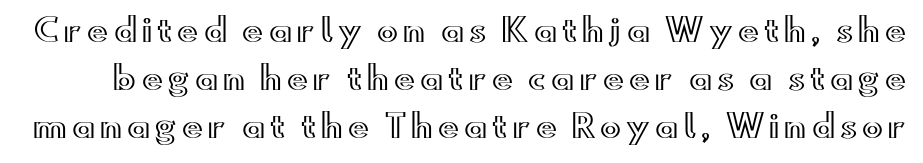
Q: Is the text italic (slanted)? A: No, it is upright.
Q: Is the text underlined? A: No.
Q: Is the spacing between lines tight, normal or loose? A: Normal.
Q: Width (condensed, normal, or wide)? A: Wide.
Q: x-height? A: Small.
Q: Monospaced? A: No.
